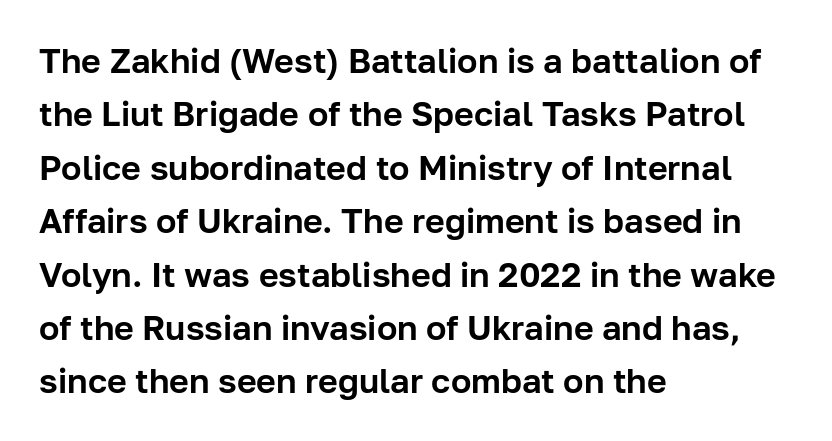
Q: Is the text italic (slanted)? A: No, it is upright.
Q: Is the typeface a serif or a sans-serif typeface? A: Sans-serif.
Q: Is the text underlined? A: No.
Q: How is the paragraph aligned? A: Left-aligned.
Q: Is the spacing between letters normal or unusually wide? A: Normal.
Q: Is the spacing between lines tight, normal or loose? A: Normal.
Q: Width (condensed, normal, or wide)? A: Normal.
Q: Stroke contrast? A: Low.
Q: x-height? A: Medium.
Q: Monospaced? A: No.
